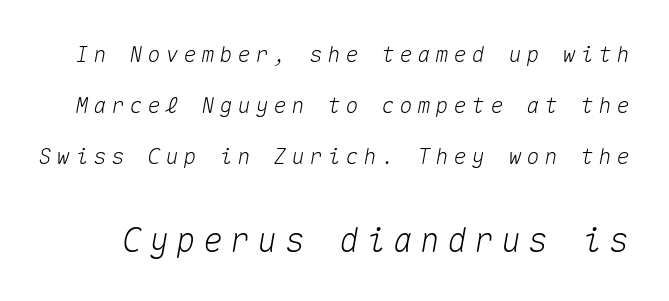
Slanted lettering throughout. Scale increases going downward across the two blocks. One glance says open: line gaps are wider than usual. Think of a typewriter: that constant character pitch is what you see here.
